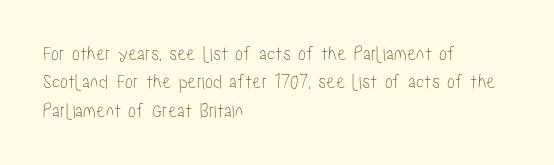
Posture: upright roman. The foot of each line stays bare and open. The passage shown stacks its lines at a standard gap. Alignment: flush left. The horizontal fit of the characters is conventional and even.
